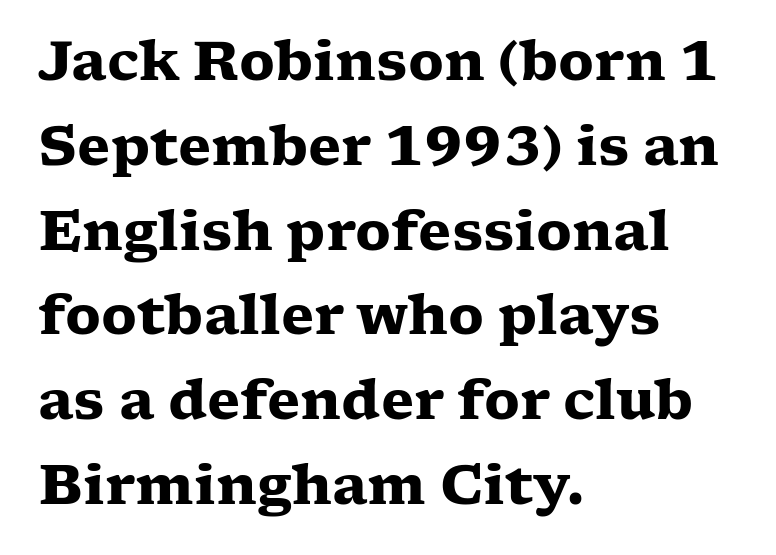
{"serif": "yes", "italic": "no", "bold": "yes", "weight": "heavy", "width": "wide", "stroke_contrast": "low", "x_height": "medium", "monospaced": "no", "underline": "no", "align": "left", "line_spacing": "normal", "line_spacing_ratio": 1.57, "letter_spacing": "normal", "letter_spacing_em": 0.0, "glyph_px": 54}
